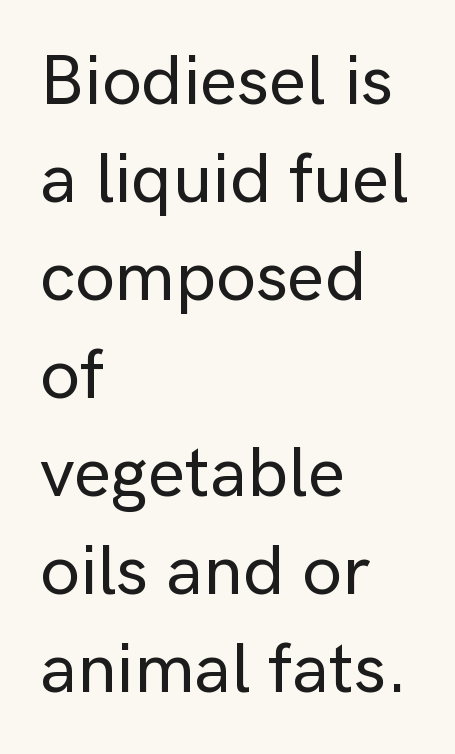
{"serif": "no", "italic": "no", "width": "normal", "stroke_contrast": "low", "x_height": "medium", "monospaced": "no", "underline": "no", "align": "left", "line_spacing": "normal", "line_spacing_ratio": 1.38, "letter_spacing": "normal", "letter_spacing_em": 0.0, "glyph_px": 71}
